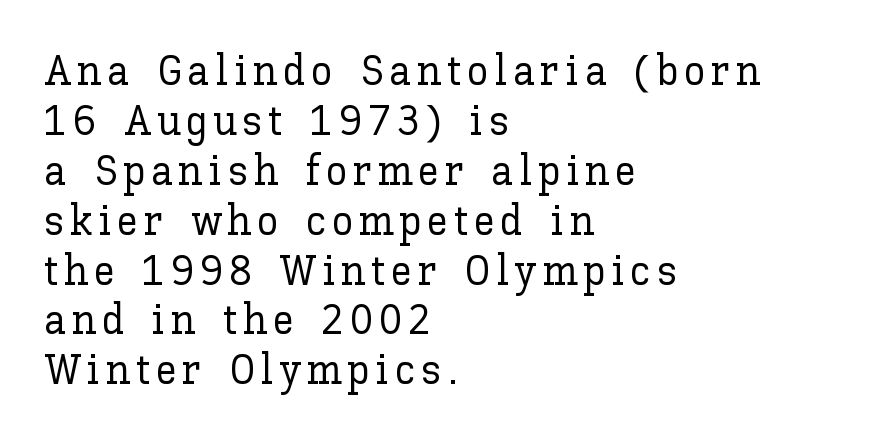
{"italic": "no", "width": "normal", "stroke_contrast": "low", "x_height": "medium", "monospaced": "no", "underline": "no", "align": "left", "line_spacing_ratio": 1.16, "glyph_px": 43}
